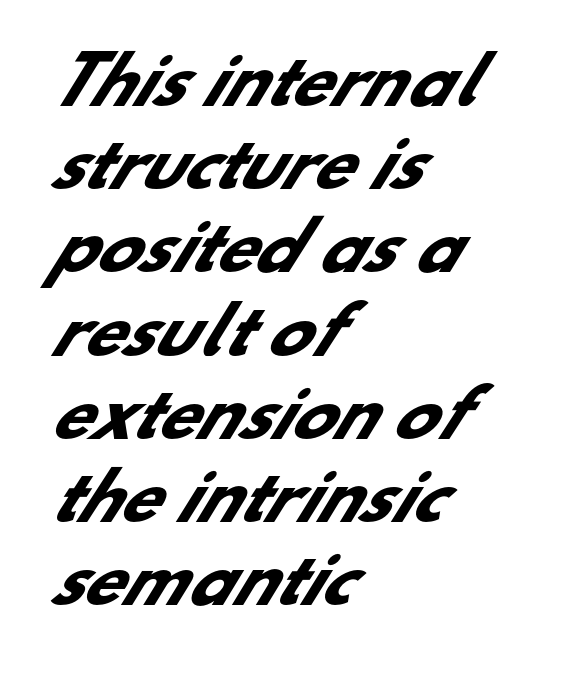
Underlining? Definitely not there. This is sans-serif lettering, the kind often seen on screens and signage. These lines carry a lot of weight — the face is fully bold. Horizontally, the lines are justified to the leading edge only. The vertical gap from one line to the next is medium.
